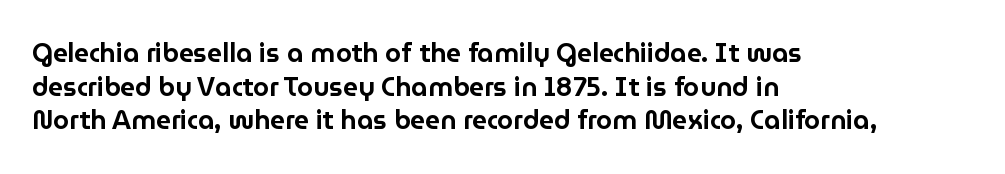
The image shows 26 px text type, upright; set left-aligned, normal line spacing (1.29x), normal letter spacing, not underlined.
